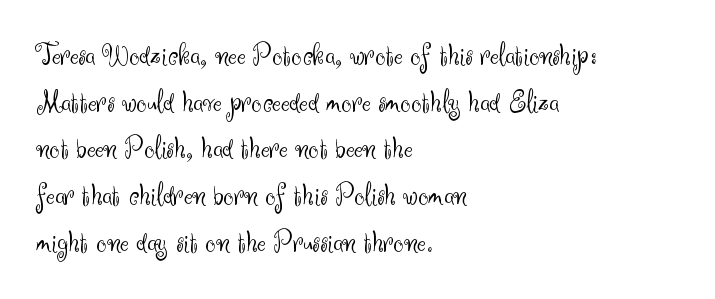
{"serif": "no", "italic": "no", "bold": "no", "weight": "light", "width": "normal", "stroke_contrast": "medium", "x_height": "small", "monospaced": "no", "underline": "no", "align": "left", "line_spacing": "normal", "line_spacing_ratio": 1.46, "letter_spacing": "normal", "letter_spacing_em": 0.0, "glyph_px": 32}
